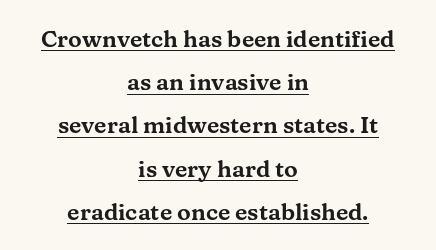
Letter spacing: default. This is the regular roman posture of the typeface. Typeset on center — no edge is straight. Underline: present.
